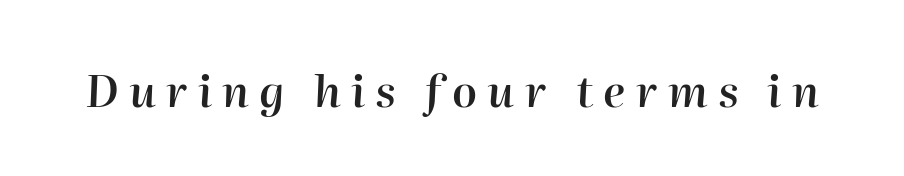
{"italic": "yes", "lean": "right", "slant_degrees": 2, "bold": "semi", "weight": "semibold", "width": "normal", "stroke_contrast": "high", "x_height": "medium", "monospaced": "no", "underline": "no", "letter_spacing": "wide", "letter_spacing_em": 0.23, "glyph_px": 44}
